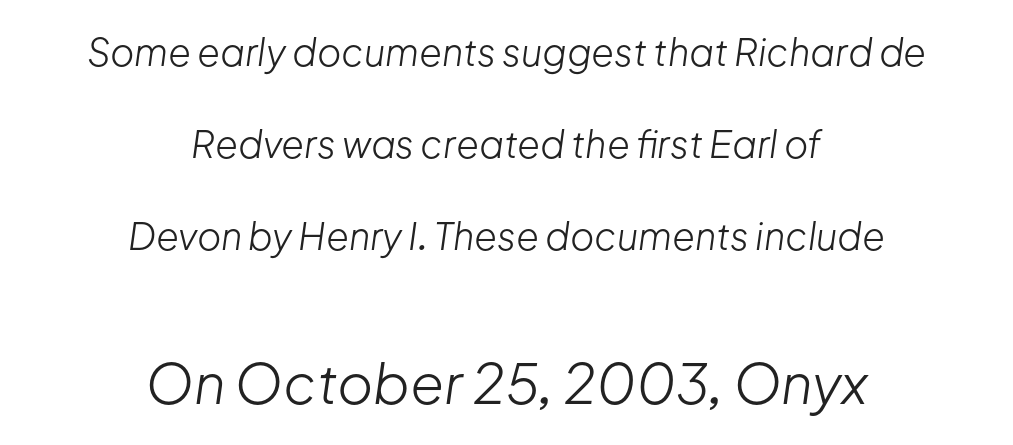
The image shows 55 px light type, italic (leaning right); set centered, loose line spacing (2.48x), normal letter spacing, not underlined; the second (bottom) block is 1.49x larger; low stroke contrast and a medium x-height.
